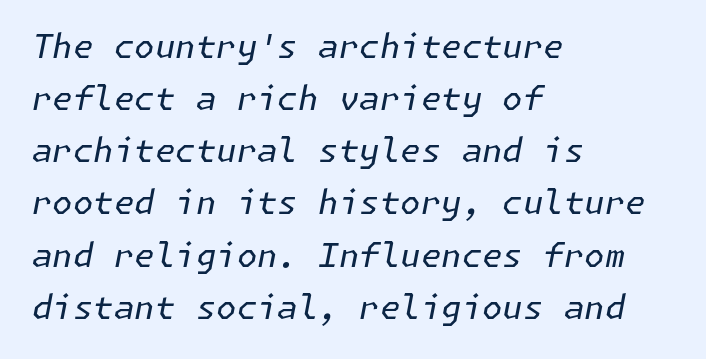
Caption: multi-line text, flush left, ragged right. Whoever set this chose a conventional vertical rhythm. The weight would be labelled regular, book, light, or lighter still. Glyph-to-glyph distance matches everyday printed text. The rendering applies a slant to the glyphs.
